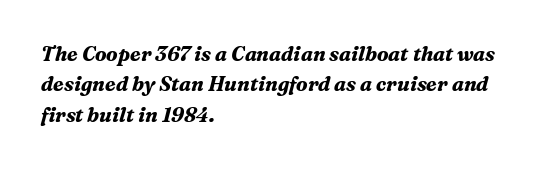
The lines in this sample share a left origin and differ only in where they stop. The specimen omits any rule beneath the text block's lines. The block of text has a typical density, with ordinary space between rows. The face used here has a pronounced slope to its letters. Typesetter's note: full bold, strokes at maximum text heaviness. The tracking reads as untouched default to a designer's eye.
